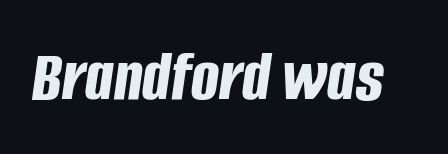
Unmarked baselines from the first word to the last. The gaps between neighbouring characters are ordinary and unremarkable. Each letter keeps its own natural width here, so spacing adapts to shape. Caption: bold face, heavy strokes.
